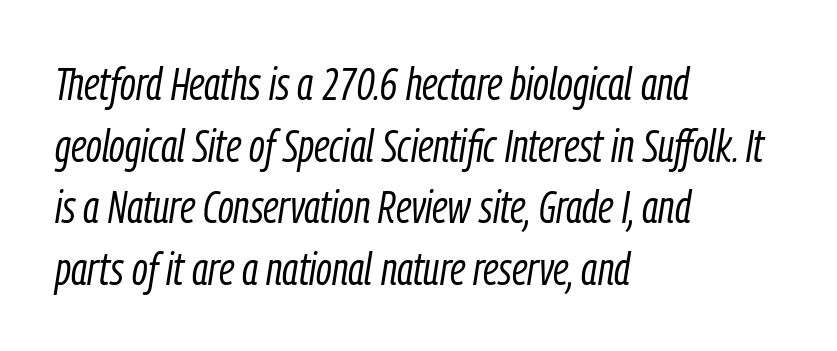
Q: Is the text bold? A: No.
Q: Is the text italic (slanted)? A: Yes, it leans right by about 9 degrees.
Q: Is the text underlined? A: No.
Q: How is the paragraph aligned? A: Left-aligned.
Q: Is the spacing between letters normal or unusually wide? A: Normal.
Q: Is the spacing between lines tight, normal or loose? A: Normal.
Q: Width (condensed, normal, or wide)? A: Condensed.
Q: Stroke contrast? A: Low.
Q: x-height? A: Medium.
Q: Monospaced? A: No.
